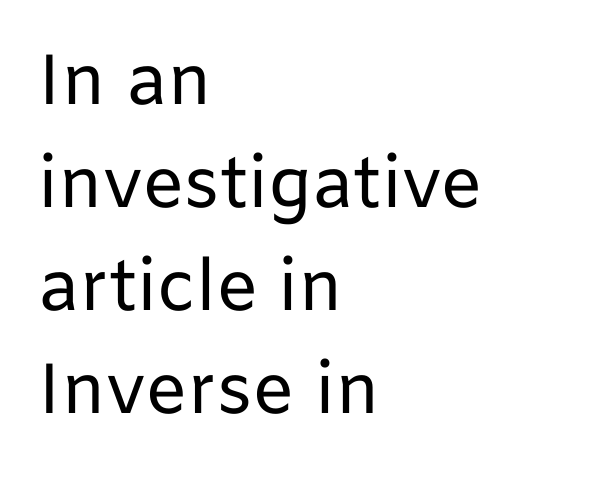
The weight tops out at a normal text grade. Horizontal bands of white between lines are of average thickness. Is this a sans? Yes — the strokes have no serifs. Line beginnings align vertically; line endings do not.
